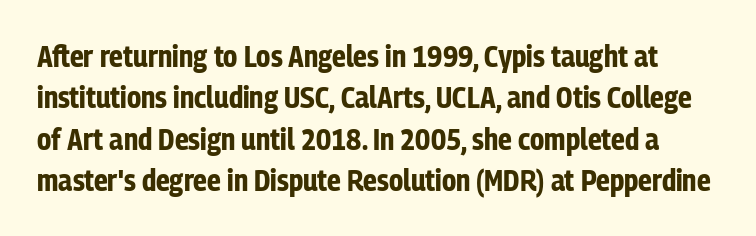
{"serif": "no", "italic": "no", "bold": "yes", "weight": "bold", "width": "condensed", "stroke_contrast": "low", "x_height": "medium", "monospaced": "no", "underline": "no", "line_spacing": "normal", "line_spacing_ratio": 1.38, "letter_spacing": "normal", "letter_spacing_em": 0.0, "glyph_px": 30}
